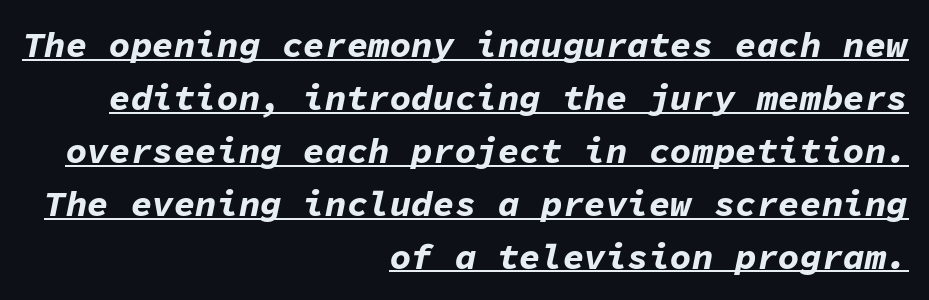
The image shows 36 px bold type, italic (leaning right), monospaced; set right-aligned, normal line spacing (1.47x), normal letter spacing, underlined; low stroke contrast and a medium x-height.
